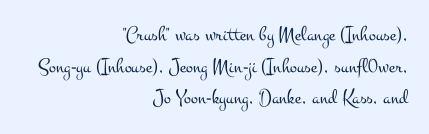
Q: Is the text bold? A: No.
Q: Is the text italic (slanted)? A: Yes.
Q: Is the text underlined? A: No.
Q: How is the paragraph aligned? A: Right-aligned.
Q: Is the spacing between letters normal or unusually wide? A: Normal.
Q: Is the spacing between lines tight, normal or loose? A: Normal.
